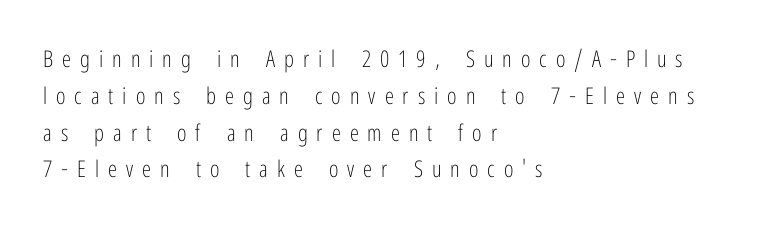
Q: Is the text bold? A: No.
Q: Is the text italic (slanted)? A: No, it is upright.
Q: Is the text underlined? A: No.
Q: How is the paragraph aligned? A: Left-aligned.
Q: Is the spacing between letters normal or unusually wide? A: Unusually wide.
Q: Is the spacing between lines tight, normal or loose? A: Normal.
